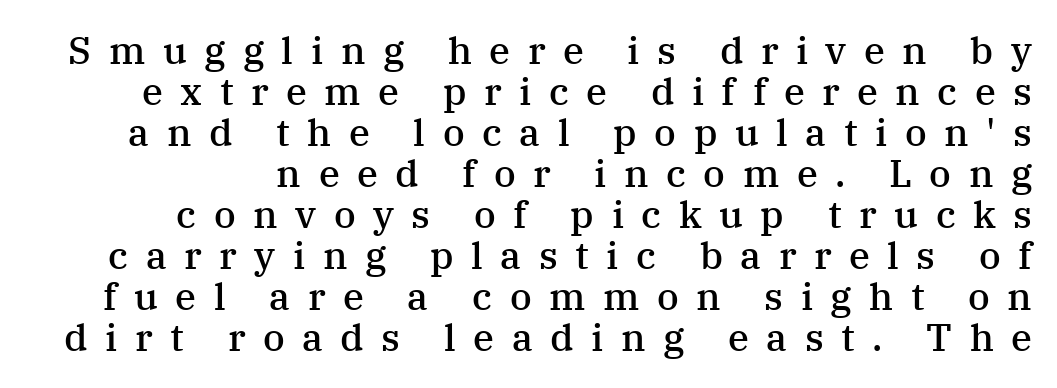
This sample uses an upright cut, with every glyph sitting square on the baseline. Nobody drew a line under any word here. Line ends are locked; line starts wander. What's the leading like? Squeezed, with rows nearly overlapping. Stroke thickness is moderately raised; the sample reads as semibold.
